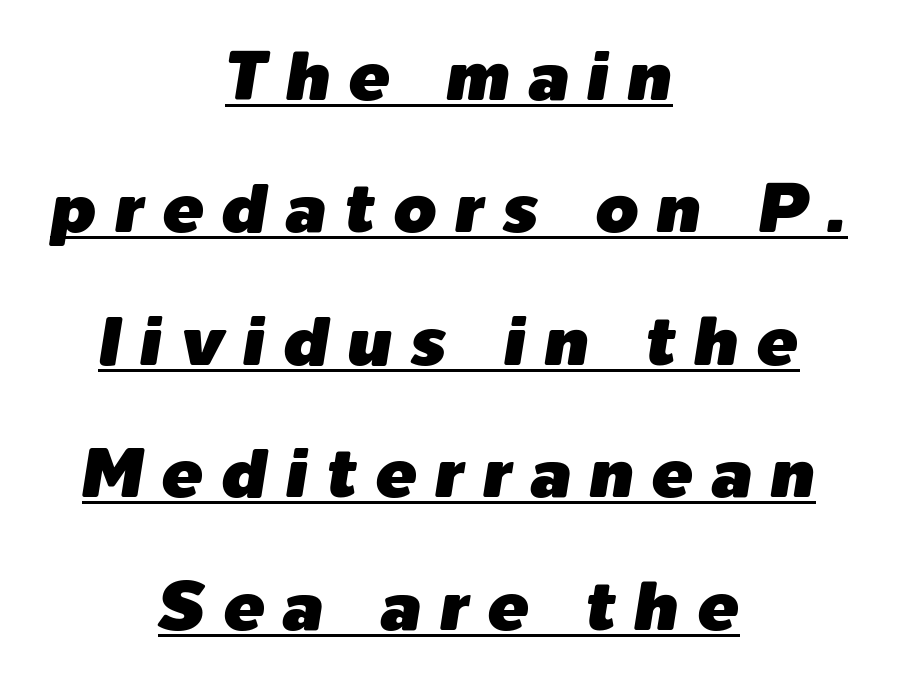
Q: Is the text italic (slanted)? A: Yes, it leans right by about 9 degrees.
Q: Is the text underlined? A: Yes.
Q: How is the paragraph aligned? A: Centered.
Q: Is the spacing between letters normal or unusually wide? A: Unusually wide.
Q: Is the spacing between lines tight, normal or loose? A: Loose.
Q: Width (condensed, normal, or wide)? A: Normal.
Q: Stroke contrast? A: Low.
Q: x-height? A: Medium.
Q: Monospaced? A: No.
